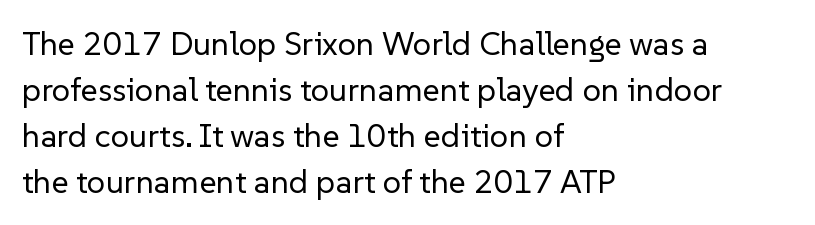
Q: Is the text bold? A: No.
Q: Is the text italic (slanted)? A: No, it is upright.
Q: Is the typeface a serif or a sans-serif typeface? A: Sans-serif.
Q: Is the text underlined? A: No.
Q: How is the paragraph aligned? A: Left-aligned.
Q: Is the spacing between letters normal or unusually wide? A: Normal.
Q: Is the spacing between lines tight, normal or loose? A: Normal.
Q: Width (condensed, normal, or wide)? A: Normal.
Q: Stroke contrast? A: Low.
Q: x-height? A: Medium.
Q: Monospaced? A: No.
